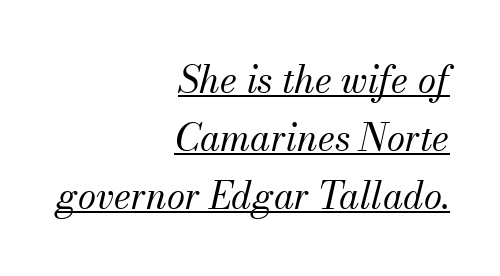
Q: Is the text bold? A: No.
Q: Is the text italic (slanted)? A: Yes, it leans right by about 13 degrees.
Q: Is the typeface a serif or a sans-serif typeface? A: Serif.
Q: Is the text underlined? A: Yes.
Q: How is the paragraph aligned? A: Right-aligned.
Q: Is the spacing between letters normal or unusually wide? A: Normal.
Q: Is the spacing between lines tight, normal or loose? A: Normal.
Q: Width (condensed, normal, or wide)? A: Normal.
Q: Stroke contrast? A: Medium.
Q: x-height? A: Small.
Q: Monospaced? A: No.
